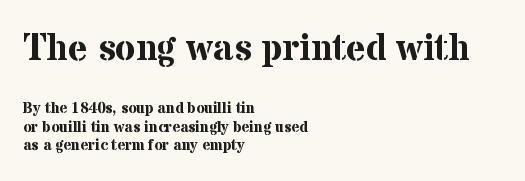
{"serif": "yes", "italic": "no", "bold": "yes", "weight": "bold", "width": "normal", "stroke_contrast": "medium", "x_height": "medium", "monospaced": "no", "underline": "no", "align": "left", "line_spacing_ratio": 1.23, "letter_spacing": "normal", "letter_spacing_em": 0.0, "larger_block": "first", "size_ratio": 2.47, "glyph_px": 37}
